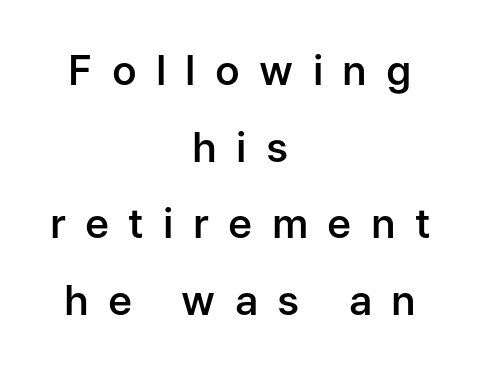
Q: Is the text bold? A: Semi-bold.
Q: Is the text italic (slanted)? A: No, it is upright.
Q: Is the typeface a serif or a sans-serif typeface? A: Sans-serif.
Q: Is the text underlined? A: No.
Q: How is the paragraph aligned? A: Centered.
Q: Is the spacing between letters normal or unusually wide? A: Unusually wide.
Q: Width (condensed, normal, or wide)? A: Normal.
Q: Stroke contrast? A: Low.
Q: x-height? A: Medium.
Q: Monospaced? A: No.
